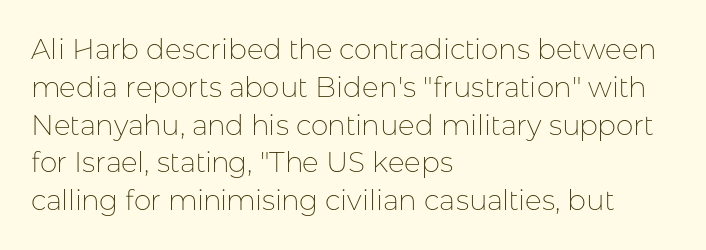
The image shows 28 px thin sans-serif type, upright; set left-aligned, normal line spacing (1.35x), normal letter spacing, not underlined; low stroke contrast and a medium x-height.
